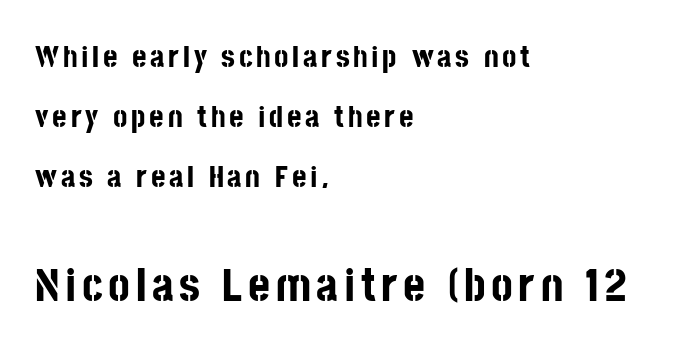
{"serif": "no", "italic": "no", "bold": "yes", "weight": "bold", "width": "condensed", "stroke_contrast": "low", "x_height": "large", "monospaced": "no", "underline": "no", "align": "left", "line_spacing": "loose", "line_spacing_ratio": 1.93, "larger_block": "second", "size_ratio": 1.52, "glyph_px": 47}
